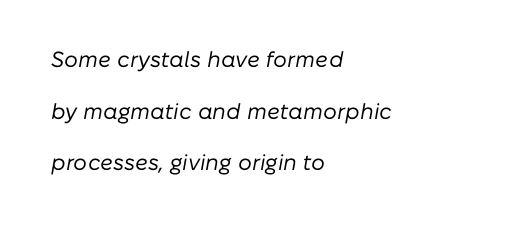
{"italic": "yes", "lean": "right", "slant_degrees": 10, "bold": "no", "underline": "no", "align": "left", "line_spacing": "loose", "line_spacing_ratio": 2.35, "letter_spacing": "normal", "letter_spacing_em": 0.0, "glyph_px": 22}
